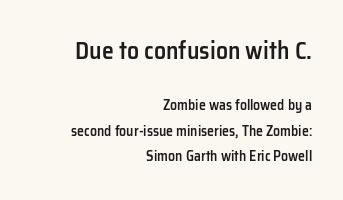
The designer gave the opening block more size than the closing block. Just letters on the line, the space beneath them empty. Italic? Not at all — the glyphs are vertical. What stands out about the letter spacing? Nothing — it is the standard amount. Visually the block forms a straight wall on the right and a jagged coastline on the left.
